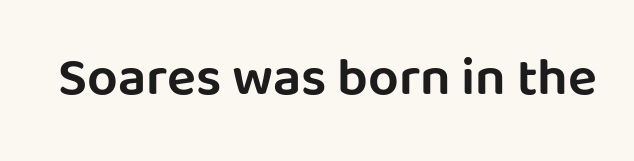
Font category for this specimen: sans-serif. Underline: absent. Proportional: the letters do not fall into vertical columns. When letters stand straight like this, we call the style roman or upright. You could call the tracking neutral — neither tight nor loose.
